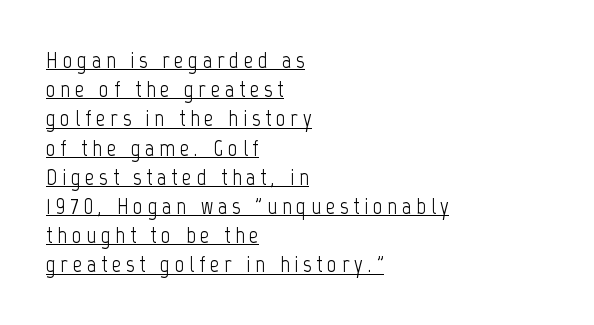
A continuous stroke trails under the words, as in a hyperlink. Is the letter spacing exaggerated? Yes — the characters are pushed far apart. Successive baselines arrive at the customary interval. The weight would be labelled regular, book, light, or lighter still. Characters remain perfectly vertical along every line.
